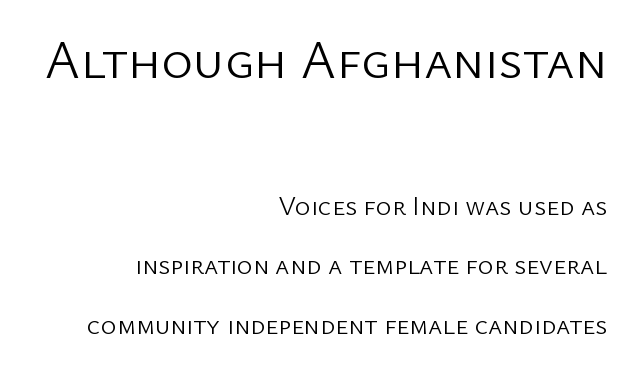
{"serif": "no", "italic": "no", "bold": "no", "weight": "light", "width": "normal", "stroke_contrast": "low", "x_height": "medium", "monospaced": "no", "underline": "no", "align": "right", "line_spacing": "loose", "line_spacing_ratio": 2.2, "letter_spacing": "normal", "letter_spacing_em": 0.0, "larger_block": "first", "size_ratio": 2.0, "glyph_px": 54}
